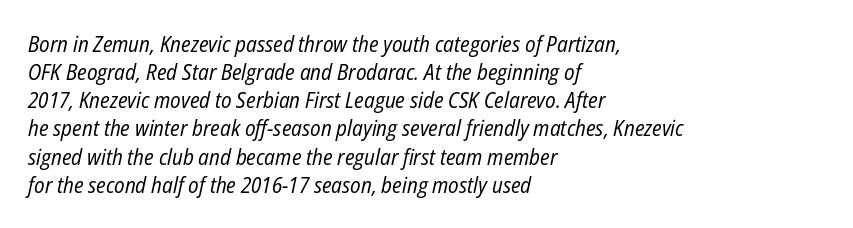
Only glyphs here, with clear space below each row. The specimen reads as italic at a glance. The passage shown stacks its lines at a standard gap. Which margin do the lines hug? The left one — the right edge is uneven. Each stroke keeps to a modest, everyday thickness or less. The face used here is rendered with its standard letterfit.
